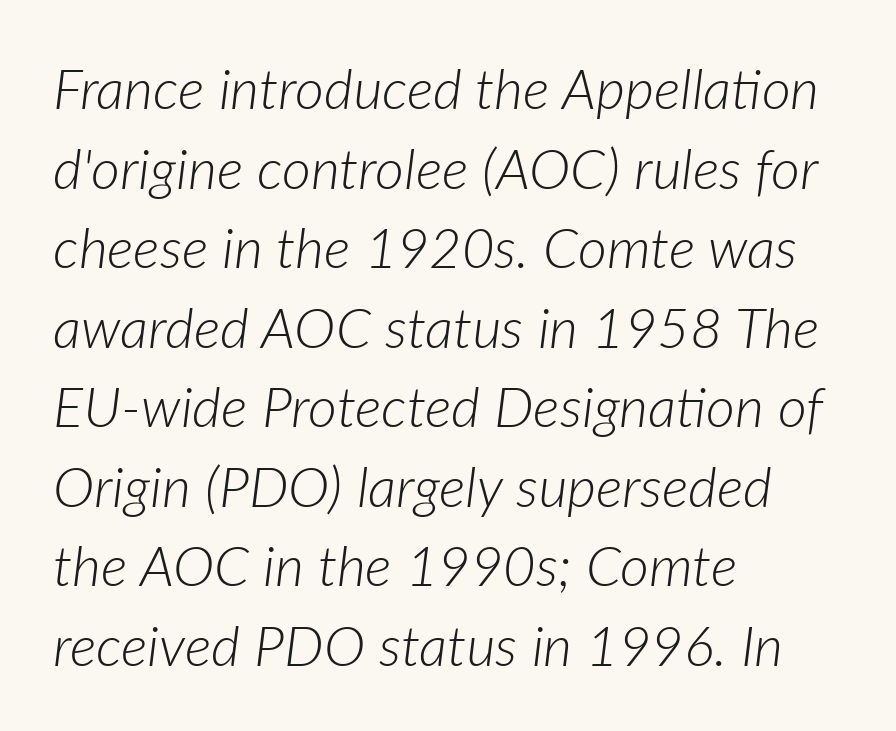
{"italic": "yes", "lean": "right", "slant_degrees": 7, "bold": "no", "weight": "light", "width": "normal", "stroke_contrast": "low", "x_height": "medium", "monospaced": "no", "underline": "no", "align": "left", "line_spacing": "normal", "line_spacing_ratio": 1.42, "letter_spacing": "normal", "letter_spacing_em": 0.0, "glyph_px": 56}
